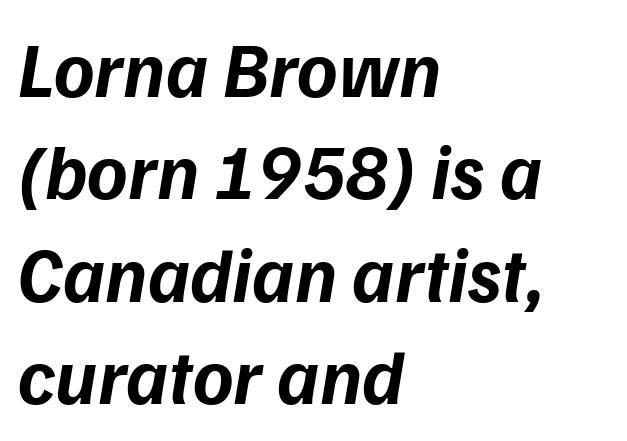
Evenly set lines give the paragraph a standard silhouette. Is the type slanted? Yes — the strokes lean at a clear angle. Caption: standard tracking, unaltered. The typesetting leans heavy: a genuine bold. Horizontal alignment here is leftward, the default for most running prose.
